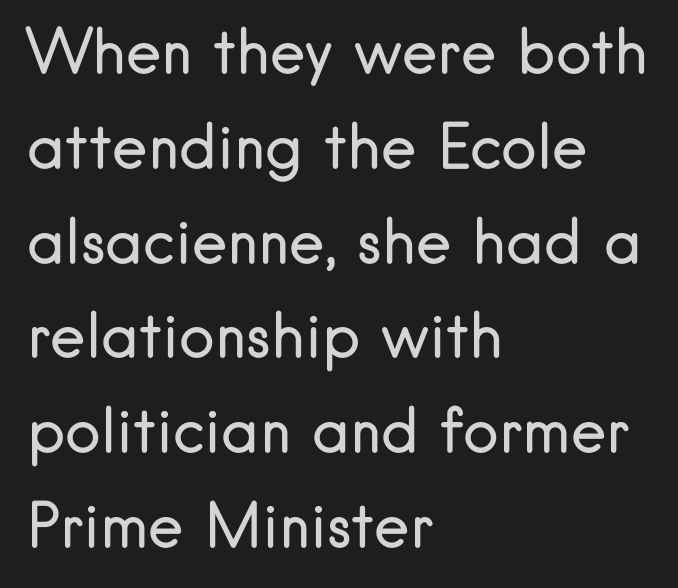
The image shows 60 px regular-weight sans-serif type, upright; set left-aligned, normal line spacing (1.58x), normal letter spacing, not underlined; low stroke contrast and a small x-height.
